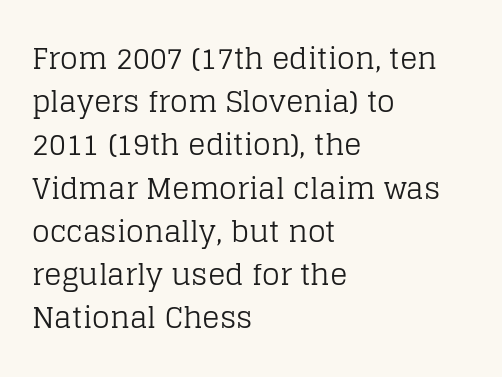
Q: Is the text bold? A: No.
Q: Is the text italic (slanted)? A: No, it is upright.
Q: Is the typeface a serif or a sans-serif typeface? A: Serif.
Q: Is the text underlined? A: No.
Q: How is the paragraph aligned? A: Left-aligned.
Q: Is the spacing between letters normal or unusually wide? A: Normal.
Q: Is the spacing between lines tight, normal or loose? A: Normal.
Q: Width (condensed, normal, or wide)? A: Normal.
Q: Stroke contrast? A: Low.
Q: x-height? A: Large.
Q: Monospaced? A: No.
